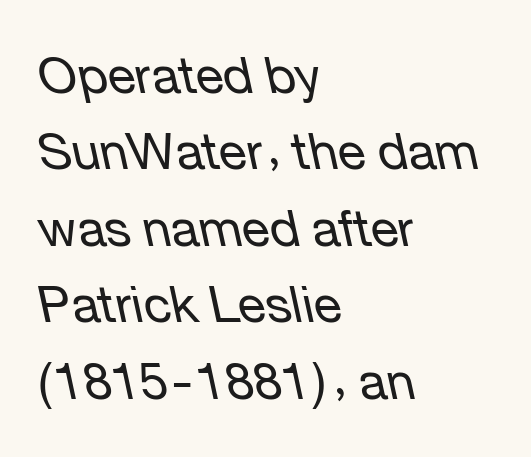
All the whitespace from short lines collects on the right. Here the designer chose a conventional face with non-uniform glyph widths. The leading is moderate, giving the passage an even texture. The cut favours lightness, reaching ordinary text weight at its darkest. Lines of text with bare space underneath.
